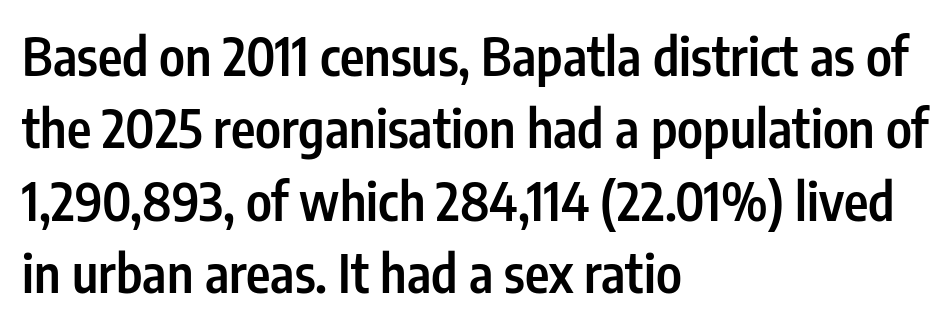
The face used here is a semibold: visibly heavier than regular, lighter than bold. The passage is arranged the way most books set body copy — flush left. Standard letterfit; no display-style spreading of the glyphs. Interline gaps are of average width in this sample.
